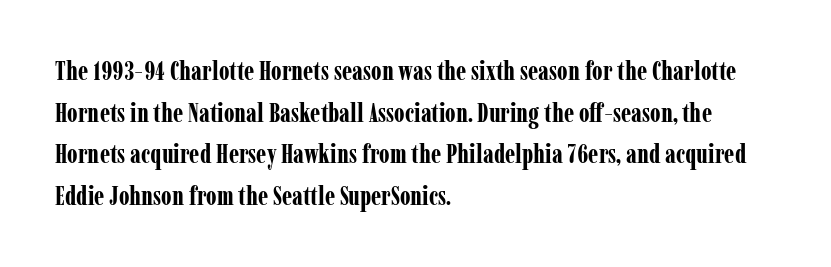
{"italic": "no", "bold": "yes", "underline": "no", "align": "left", "line_spacing": "normal", "line_spacing_ratio": 1.6, "letter_spacing": "normal", "letter_spacing_em": 0.0, "glyph_px": 26}
